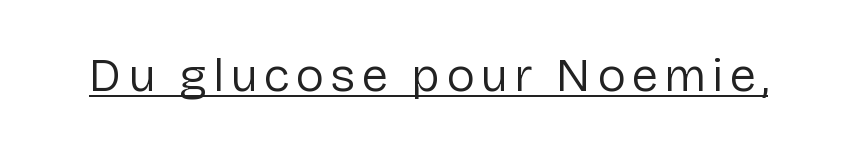
{"serif": "no", "italic": "no", "bold": "no", "weight": "regular", "width": "normal", "stroke_contrast": "low", "x_height": "medium", "monospaced": "no", "underline": "yes", "glyph_px": 48}
